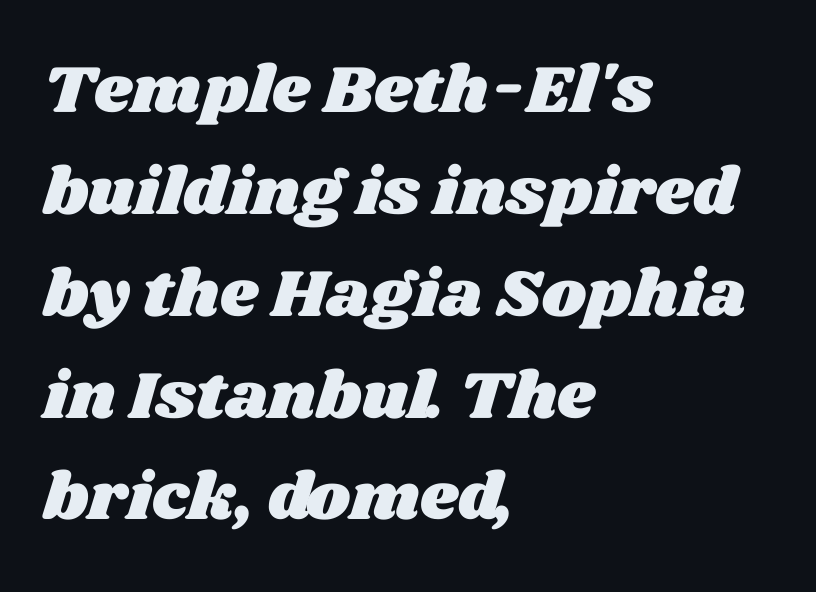
Words appear dense and cohesive because spacing is normal. Beneath every word, the page is bare. You could not count columns in this text — the font is proportionally spaced. In CSS terms this would be text-align: left.
